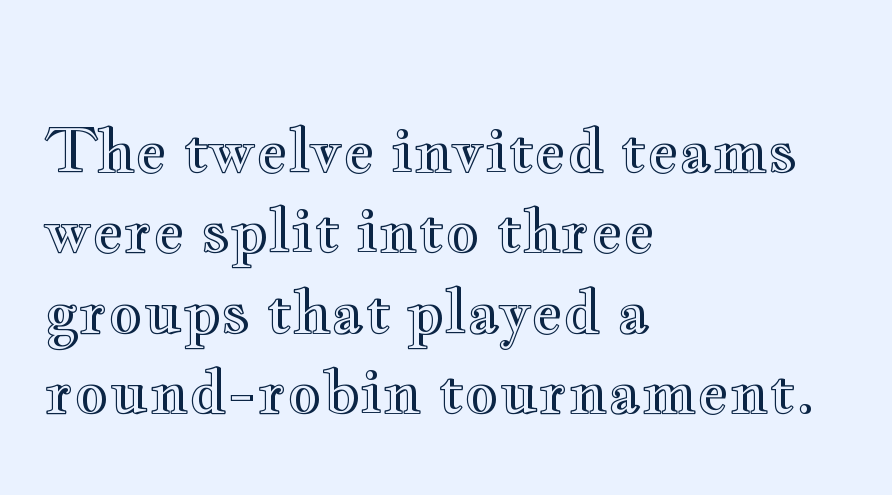
Q: Is the text italic (slanted)? A: No, it is upright.
Q: Is the text underlined? A: No.
Q: How is the paragraph aligned? A: Left-aligned.
Q: Is the spacing between letters normal or unusually wide? A: Normal.
Q: Is the spacing between lines tight, normal or loose? A: Normal.
Q: Width (condensed, normal, or wide)? A: Wide.
Q: x-height? A: Small.
Q: Monospaced? A: No.
